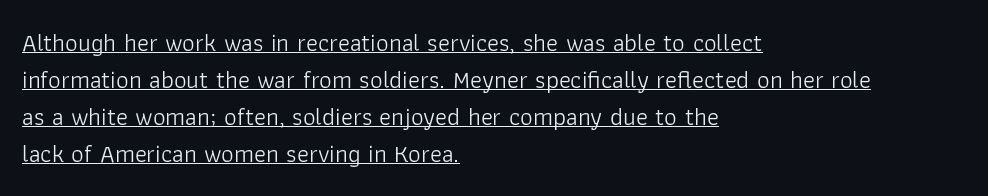
{"italic": "no", "bold": "no", "underline": "yes", "align": "left", "line_spacing": "normal", "line_spacing_ratio": 1.48, "letter_spacing": "normal", "letter_spacing_em": 0.0, "glyph_px": 25}
